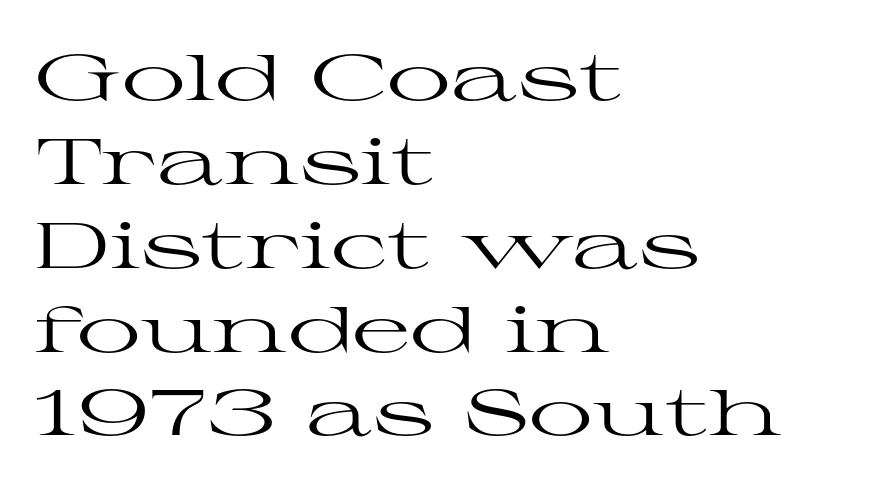
The image shows 64 px regular-weight, wide serif type, upright; set left-aligned, normal line spacing (1.31x), normal letter spacing, not underlined; high stroke contrast and a medium x-height.
